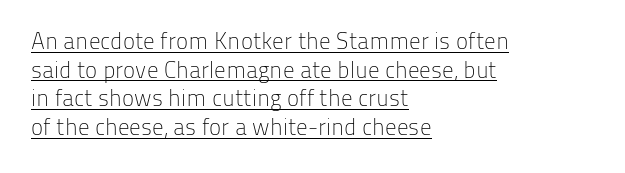
You could call the tracking neutral — neither tight nor loose. Does the lettering tilt? It doesn't — this is upright. Weight: regular or lighter. Reading down the block, your eye returns to a fixed left position each line. The glyphs are accompanied by a horizontal stroke just below them. Reading down the column, the eye jumps a familiar distance to each next line.
